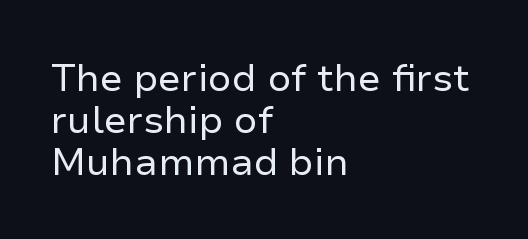
The image shows 38 px regular-weight sans-serif type, upright; set left-aligned, tight line spacing (1.11x), normal letter spacing, not underlined; low stroke contrast and a medium x-height.
